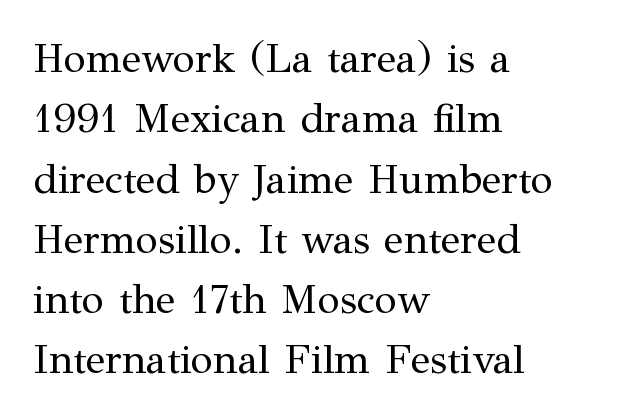
A normal amount of white space separates one row of letters from the next. Lines of text with bare space underneath. The lettering stays uniformly vertical, giving the passage a roman look. Here the designer chose a conventional face with non-uniform glyph widths. The gaps between neighbouring characters are ordinary and unremarkable.
